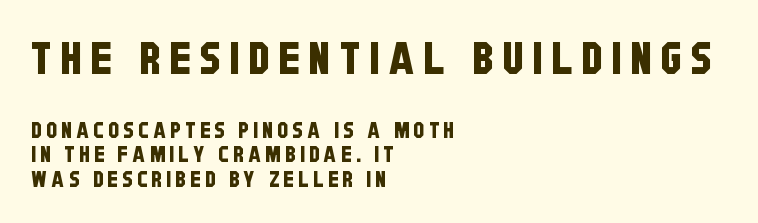
Classification — sans serif. The line texture is sparse and dotted thanks to wide tracking. You get the large type first, then a drop to smaller type. Note the varied advance widths — an 'i' is clearly narrower than an 'm'. Anything drawn beneath the words? Only blank space. Vertically, the passage feels compressed, each row crowding the next.
